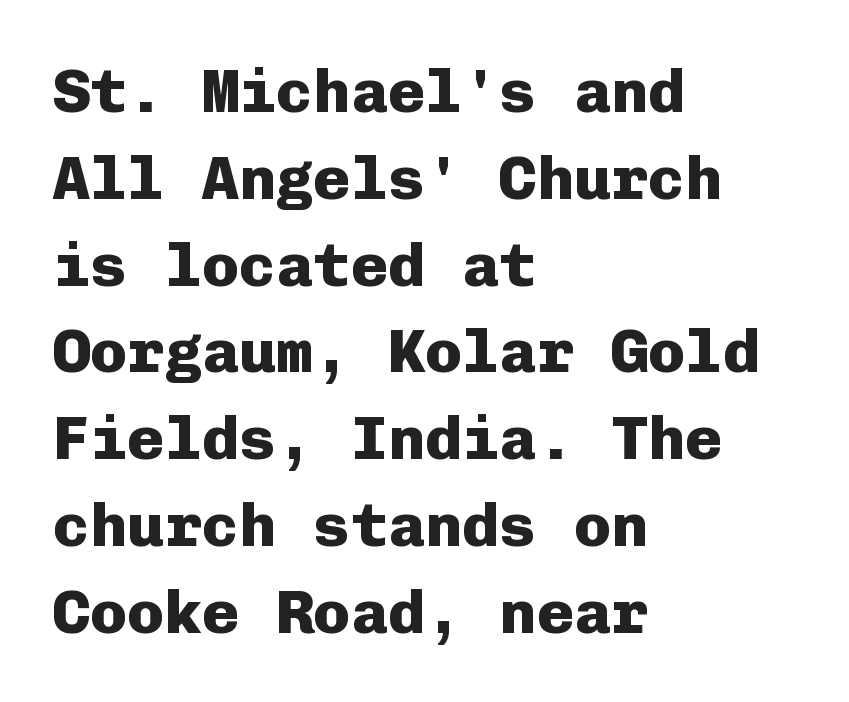
The image shows 62 px heavy sans-serif type, upright, monospaced; set left-aligned, normal line spacing (1.4x), normal letter spacing, not underlined; low stroke contrast and a medium x-height.
